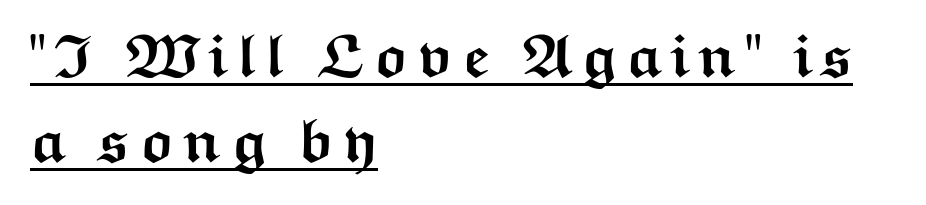
Nothing sits at the stroke ends, so this counts as sans-serif. These lines are set flush left with a ragged right edge. Emphasis is given by a line drawn under the lettering. The letters advance in unequal steps, a hallmark of proportional type. The lettering stays uniformly vertical, giving the passage a roman look. The passage shown stacks its lines at a standard gap.
